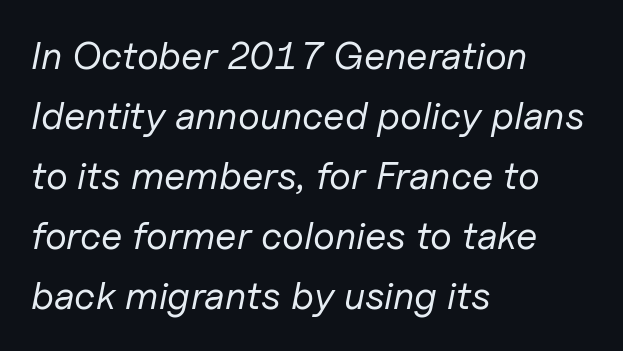
These lines were composed using italics. These lines are rendered in a variable-pitch font. Spacing between characters is what you'd get straight out of the box. Vertical spacing — default. Caption: face not bold, strokes unweighted.
